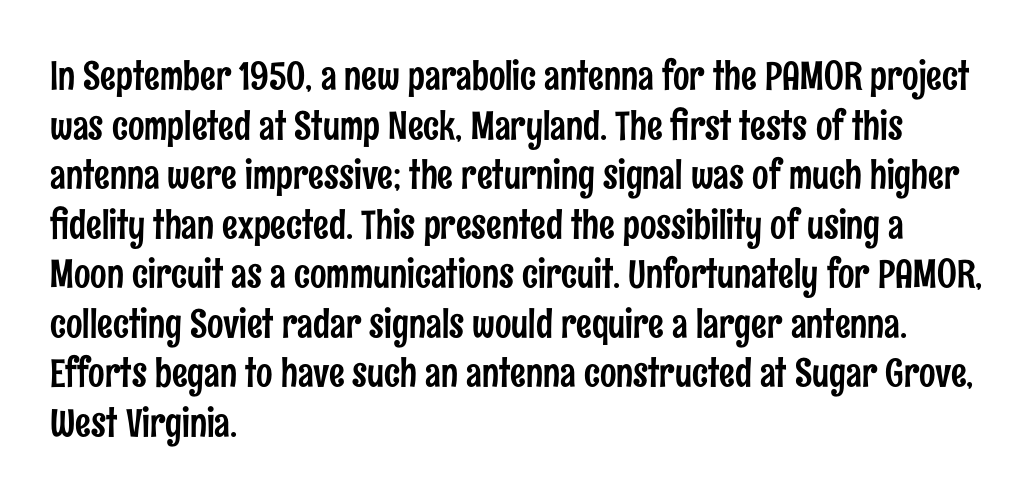
The lines in this sample share a left origin and differ only in where they stop. Is there any slant? The stems are plumb. Do the characters align in a grid? No, the font is proportional. Summary of vertical rhythm: regular, with standard interline spacing.
